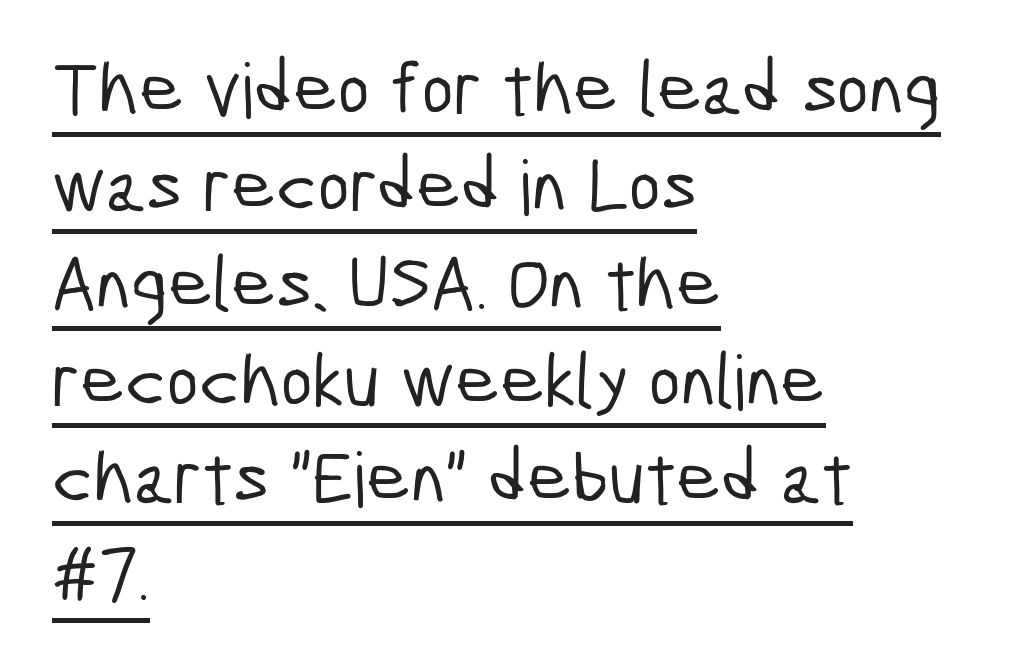
Q: Is the typeface a serif or a sans-serif typeface? A: Sans-serif.
Q: Is the text underlined? A: Yes.
Q: How is the paragraph aligned? A: Left-aligned.
Q: Is the spacing between letters normal or unusually wide? A: Normal.
Q: Is the spacing between lines tight, normal or loose? A: Normal.
Q: Width (condensed, normal, or wide)? A: Condensed.
Q: Stroke contrast? A: Low.
Q: x-height? A: Medium.
Q: Monospaced? A: No.
